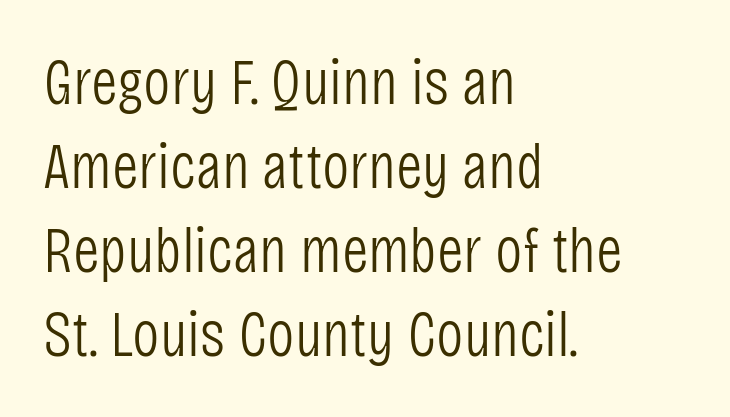
The image shows 65 px light, condensed sans-serif type, upright; set left-aligned, normal line spacing (1.29x), normal letter spacing, not underlined; low stroke contrast and a large x-height.
